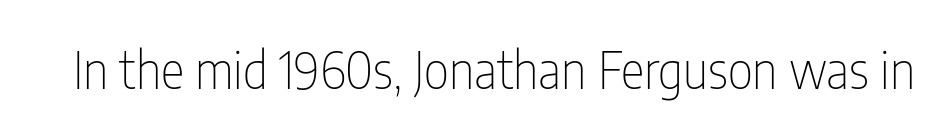
Q: Is the text bold? A: No.
Q: Is the text italic (slanted)? A: No, it is upright.
Q: Is the typeface a serif or a sans-serif typeface? A: Sans-serif.
Q: Is the text underlined? A: No.
Q: Is the spacing between letters normal or unusually wide? A: Normal.
Q: Width (condensed, normal, or wide)? A: Condensed.
Q: Stroke contrast? A: Low.
Q: x-height? A: Medium.
Q: Monospaced? A: No.
